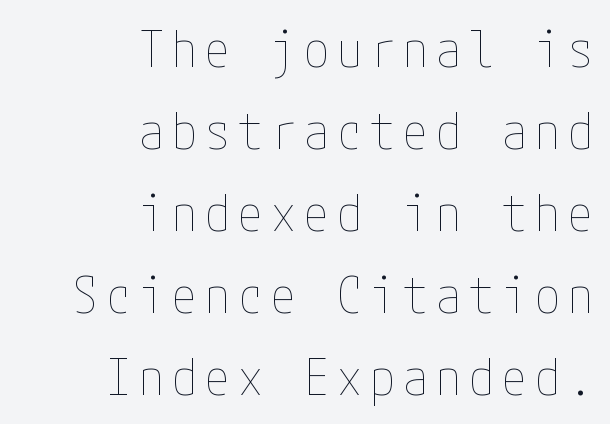
Nothing heavy about these letters — not bold at all. All the whitespace from short lines collects on the left. Check under the words: just untouched page. Rows of type keep a routine distance in the vertical direction. Rendered with straight, roman letterforms.
